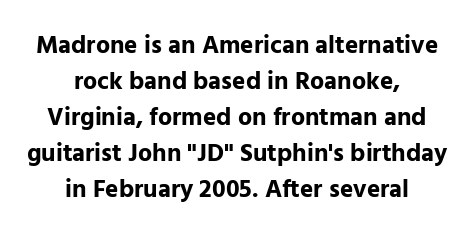
Q: Is the text bold? A: Yes.
Q: Is the text italic (slanted)? A: No, it is upright.
Q: Is the text underlined? A: No.
Q: How is the paragraph aligned? A: Centered.
Q: Is the spacing between letters normal or unusually wide? A: Normal.
Q: Is the spacing between lines tight, normal or loose? A: Normal.
